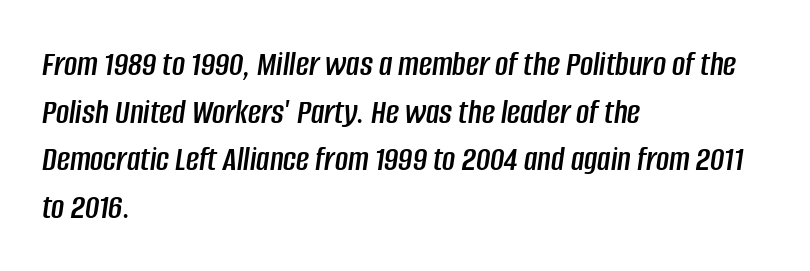
A typesetter would call this proportional, since set widths differ per character. Inter-character spacing is left at the font's built-in metrics. Successive baselines arrive at the customary interval. In CSS terms this would be text-align: left. Yep, that's italic — everything's leaning. Clear beneath every line of the passage.
